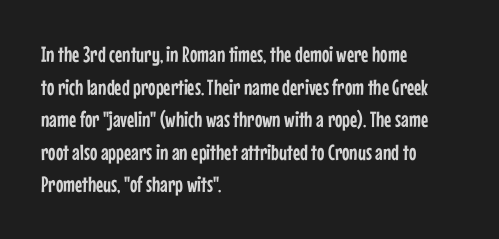
The image shows 22 px text type, upright; set left-aligned, normal line spacing (1.48x), normal letter spacing, not underlined.
